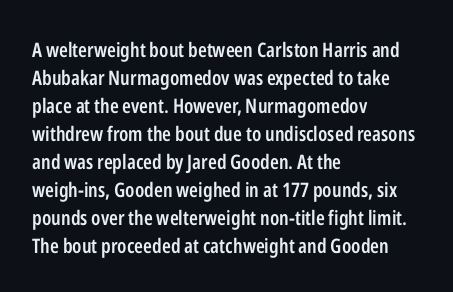
Q: Is the text bold? A: Semi-bold.
Q: Is the text italic (slanted)? A: No, it is upright.
Q: Is the text underlined? A: No.
Q: How is the paragraph aligned? A: Left-aligned.
Q: Is the spacing between letters normal or unusually wide? A: Normal.
Q: Is the spacing between lines tight, normal or loose? A: Normal.
